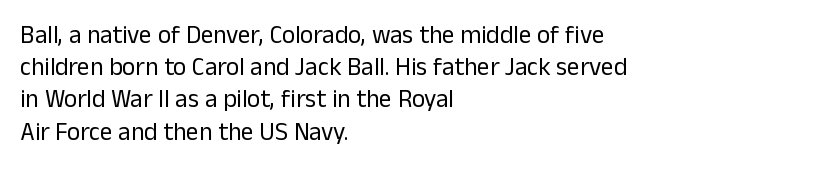
Q: Is the text bold? A: No.
Q: Is the text italic (slanted)? A: No, it is upright.
Q: Is the text underlined? A: No.
Q: How is the paragraph aligned? A: Left-aligned.
Q: Is the spacing between letters normal or unusually wide? A: Normal.
Q: Is the spacing between lines tight, normal or loose? A: Normal.
